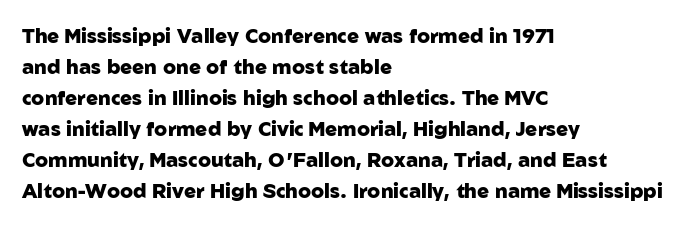
{"italic": "no", "bold": "yes", "underline": "no", "align": "left", "line_spacing": "normal", "line_spacing_ratio": 1.55, "letter_spacing": "normal", "letter_spacing_em": 0.0, "glyph_px": 20}
